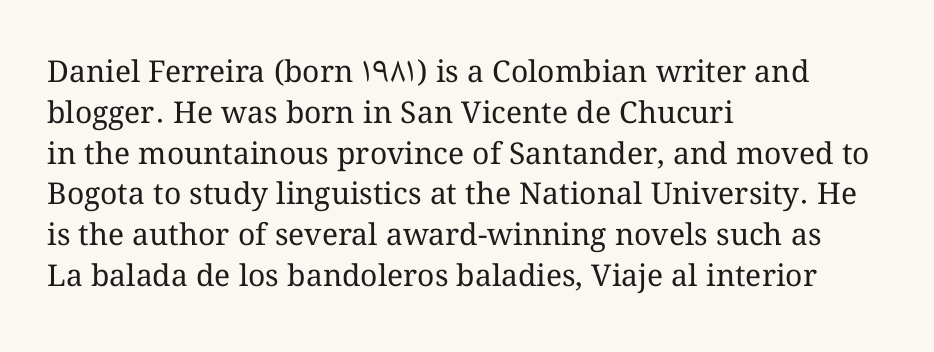
The passage shown is typed in a proportional face where columns would drift. These lines sit exactly where default settings would place them. Every stem runs plumb, perpendicular to the baseline. Type without underlining.
